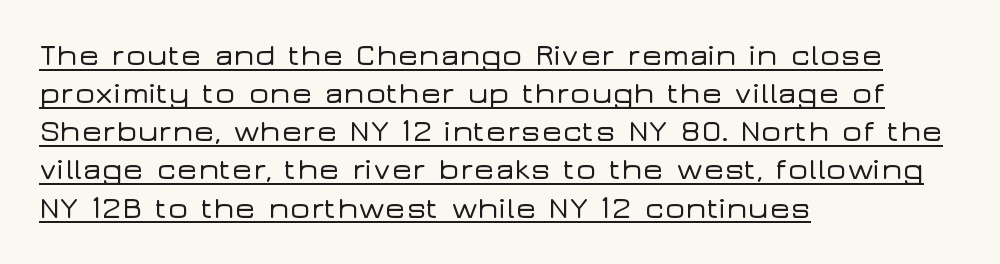
The image shows 31 px wide sans-serif type, upright; set left-aligned, line spacing 1.23x, normal letter spacing, underlined; low stroke contrast and a medium x-height.
